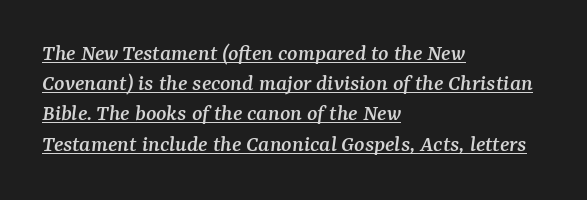
{"italic": "yes", "lean": "right", "slant_degrees": 7, "underline": "yes", "align": "left", "line_spacing": "normal", "line_spacing_ratio": 1.26, "letter_spacing": "normal", "letter_spacing_em": 0.0, "glyph_px": 24}
